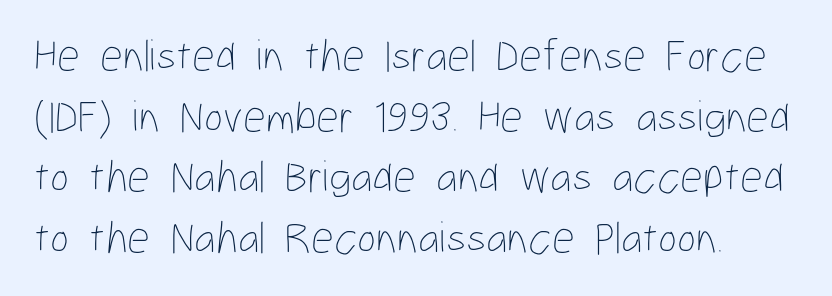
Q: Is the text bold? A: No.
Q: Is the text italic (slanted)? A: No, it is upright.
Q: Is the text underlined? A: No.
Q: Is the spacing between letters normal or unusually wide? A: Normal.
Q: Is the spacing between lines tight, normal or loose? A: Normal.
Q: Width (condensed, normal, or wide)? A: Condensed.
Q: Stroke contrast? A: Low.
Q: x-height? A: Medium.
Q: Monospaced? A: No.
